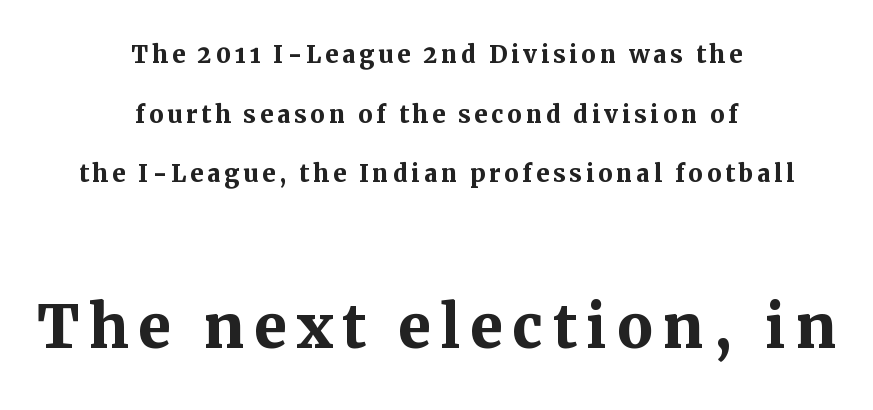
Q: Is the text bold? A: Yes.
Q: Is the text italic (slanted)? A: No, it is upright.
Q: Is the typeface a serif or a sans-serif typeface? A: Serif.
Q: Is the text underlined? A: No.
Q: How is the paragraph aligned? A: Centered.
Q: Which block of text is set in a larger size, the first (top) or the second (bottom)? A: The second (bottom) one.
Q: Width (condensed, normal, or wide)? A: Normal.
Q: Stroke contrast? A: Medium.
Q: x-height? A: Medium.
Q: Monospaced? A: No.
